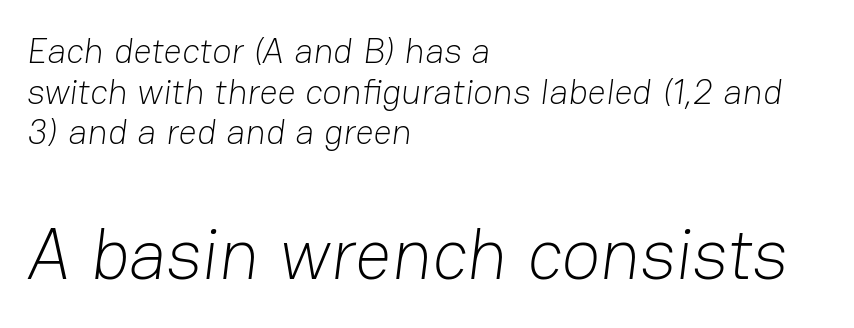
Are there feet on the stems? There aren't — it's a sans. Cramped leading. The letters advance in unequal steps, a hallmark of proportional type. No extra tracking has been applied to these lines. Descenders are the only things crossing below the line. A student would notice the bottom passage is typeset larger than what precedes it.
